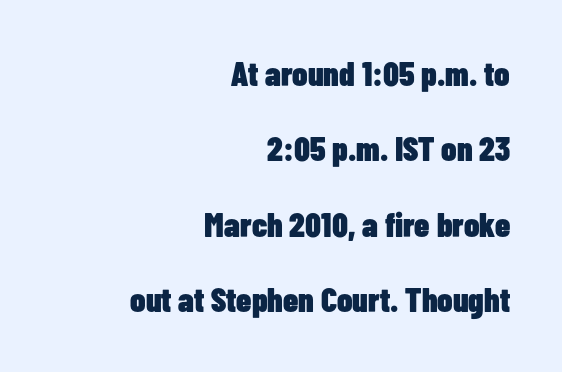
Is there much room between lines? Yes — plenty of vertical air separates them. Letter spacing: default. Unlike a traditional serif, this face leaves its strokes unadorned. The setting favours the right margin, as signatures and pull-quotes sometimes do. The letters advance in unequal steps, a hallmark of proportional type. No italicization has been applied; the sample stays upright.
